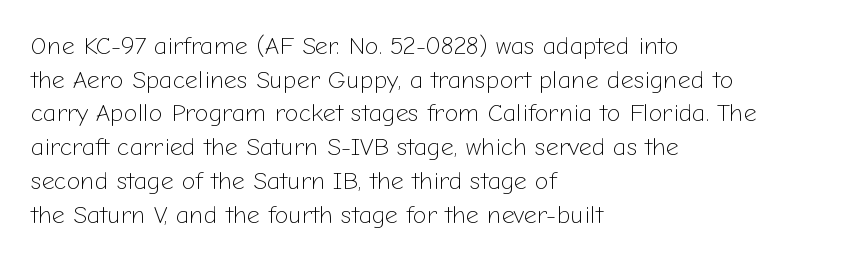
Honestly, there is no underline to notice here at all. When letters stand straight like this, we call the style roman or upright. The passage shown stacks its lines at a standard gap. Horizontal alignment here is leftward, the default for most running prose. Ink coverage per letter is moderate at most.
